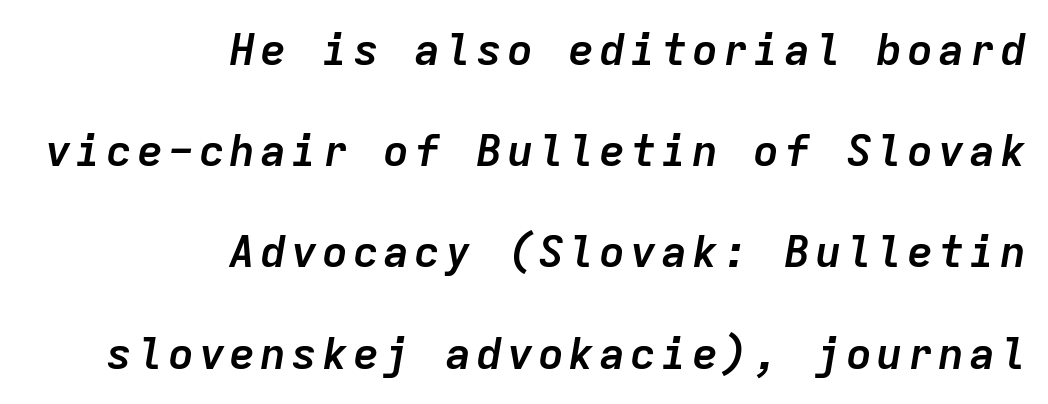
The typesetting leans heavy: a genuine bold. This block would shrink considerably if given ordinary leading; it's expanded now. Caption: multi-line text, flush right, ragged left. The letters march in equal steps, a hallmark of fixed-pitch type.
